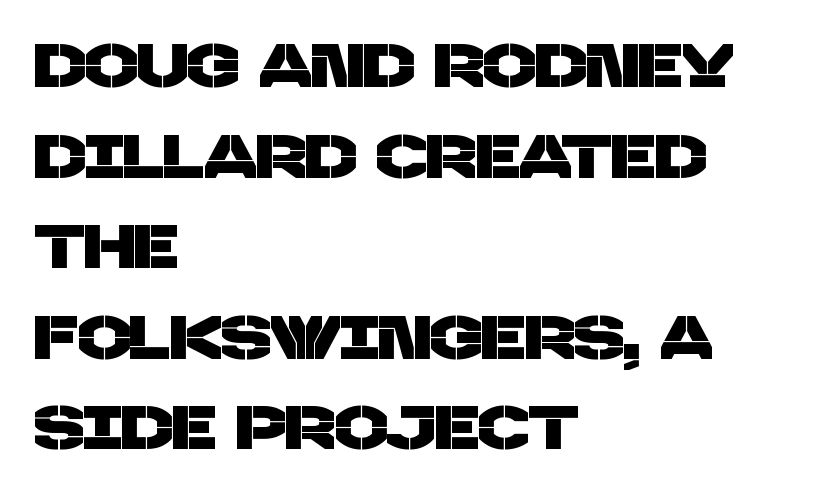
The rendering shows plain stroke endings on the letterforms — a sans-serif design. The rendering uses natural spacing where letterforms have individual widths. Rule under the text: the space is simply empty. Left-aligned paragraph, ragged on the right. The space between consecutive lines is moderate. The type is set solid horizontally, with unmodified tracking.
